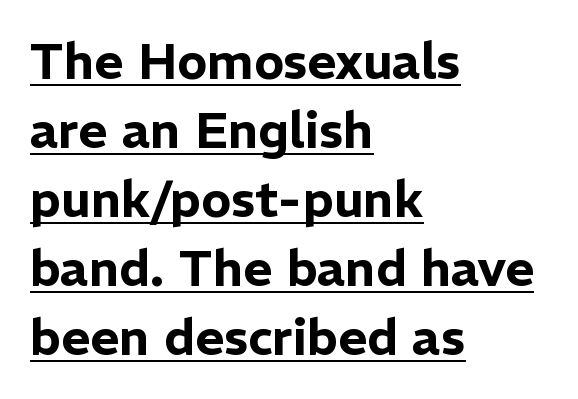
Q: Is the text italic (slanted)? A: No, it is upright.
Q: Is the typeface a serif or a sans-serif typeface? A: Sans-serif.
Q: Is the text underlined? A: Yes.
Q: How is the paragraph aligned? A: Left-aligned.
Q: Is the spacing between letters normal or unusually wide? A: Normal.
Q: Is the spacing between lines tight, normal or loose? A: Normal.
Q: Width (condensed, normal, or wide)? A: Normal.
Q: Stroke contrast? A: Low.
Q: x-height? A: Medium.
Q: Monospaced? A: No.
